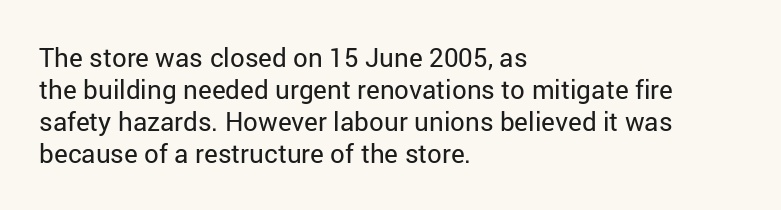
The passage shown is not underscored anywhere. Words appear dense and cohesive because spacing is normal. Alignment: flush left. Unlike italic type, these characters show no tilt at all.
